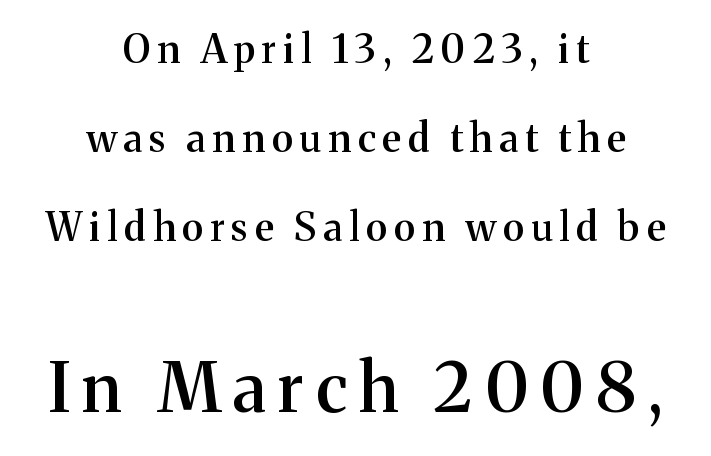
{"serif": "yes", "italic": "no", "bold": "semi", "weight": "semibold", "width": "normal", "stroke_contrast": "medium", "x_height": "medium", "monospaced": "no", "underline": "no", "align": "center", "line_spacing": "loose", "line_spacing_ratio": 2.28, "larger_block": "second", "size_ratio": 1.74, "glyph_px": 68}
